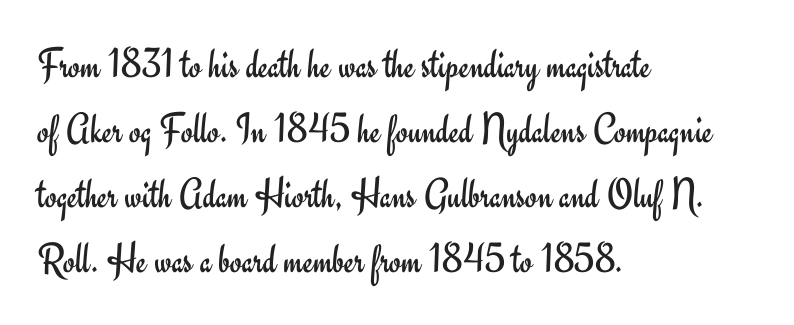
{"serif": "no", "bold": "no", "weight": "regular", "width": "normal", "stroke_contrast": "low", "x_height": "small", "monospaced": "no", "underline": "no", "align": "left", "line_spacing": "normal", "line_spacing_ratio": 1.51, "letter_spacing": "normal", "letter_spacing_em": 0.0, "glyph_px": 43}
